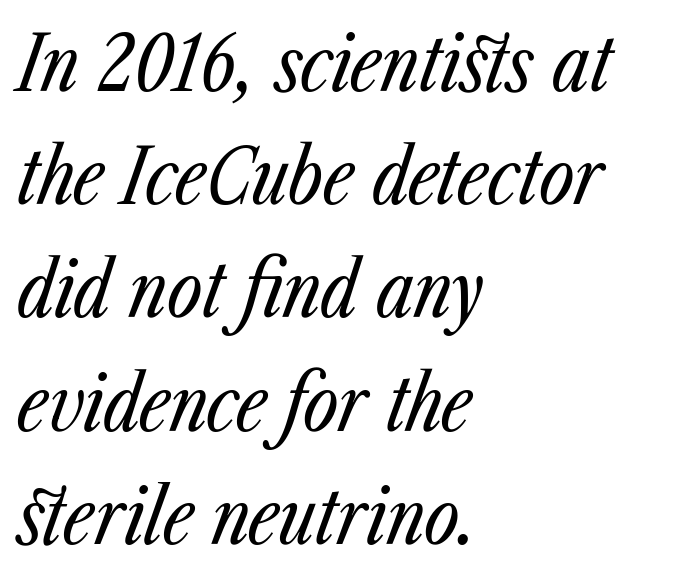
The zone under the glyphs is completely vacant. The cut favours lightness, reaching ordinary text weight at its darkest. You could not count columns in this text — the font is proportionally spaced. Does extra space separate the letters? No, they use regular spacing.
